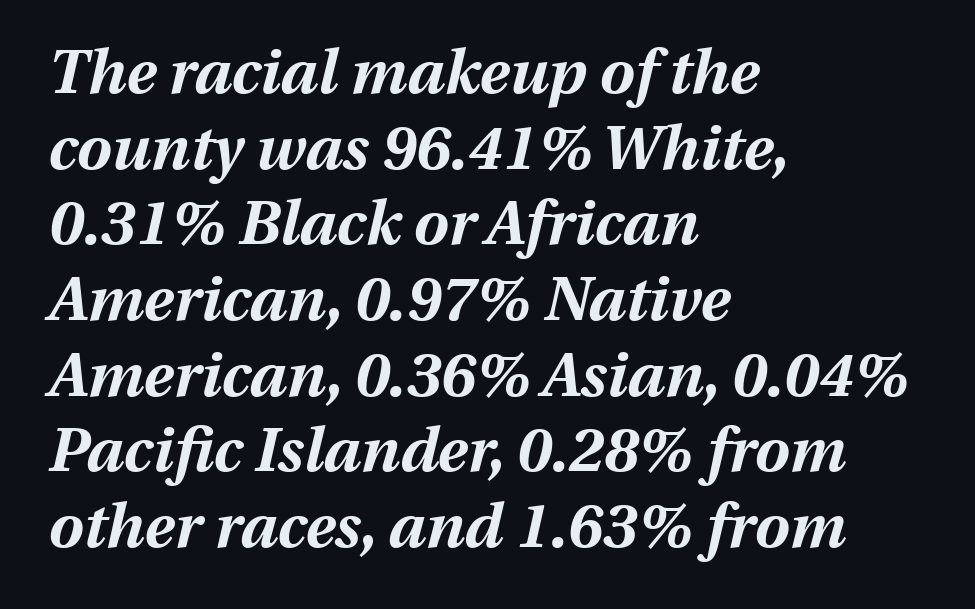
A typesetter would call this proportional, since set widths differ per character. Every row of glyphs begins at an identical x-position on the left. Slant detected: the letters are inclined. Honestly, there is no underline to notice here at all. What stands out about the letter spacing? Nothing — it is the standard amount. Students, this is bold: see how much ink each stroke carries.
